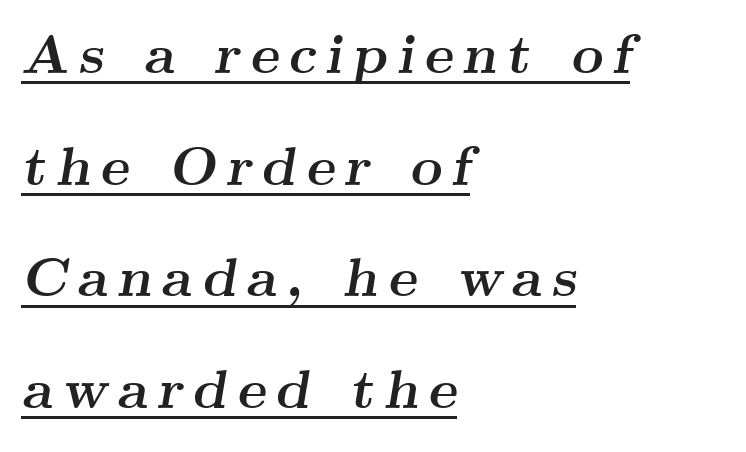
The image shows 55 px semibold, wide serif type, italic (leaning right); set left-aligned, loose line spacing (2.03x), underlined; medium stroke contrast and a small x-height.
